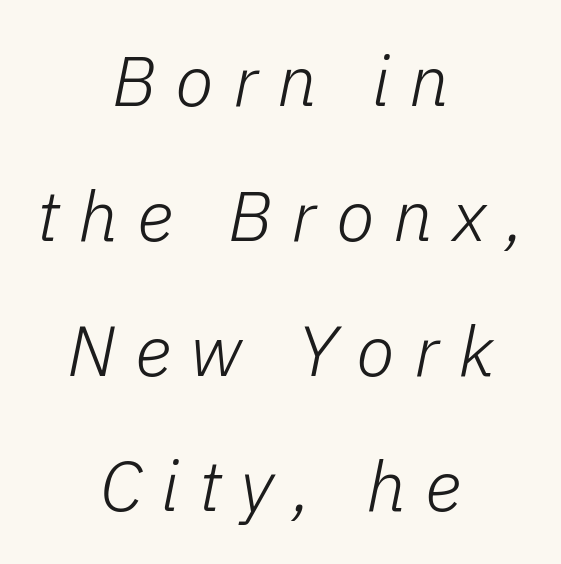
Q: Is the text bold? A: No.
Q: Is the text italic (slanted)? A: Yes, it leans right by about 11 degrees.
Q: Is the text underlined? A: No.
Q: How is the paragraph aligned? A: Centered.
Q: Is the spacing between letters normal or unusually wide? A: Unusually wide.
Q: Is the spacing between lines tight, normal or loose? A: Loose.
Q: Width (condensed, normal, or wide)? A: Normal.
Q: Stroke contrast? A: Low.
Q: x-height? A: Medium.
Q: Monospaced? A: No.
